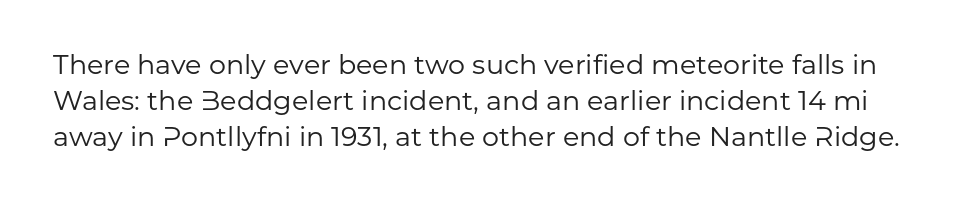
Q: Is the text bold? A: No.
Q: Is the text italic (slanted)? A: No, it is upright.
Q: Is the text underlined? A: No.
Q: Is the spacing between letters normal or unusually wide? A: Normal.
Q: Is the spacing between lines tight, normal or loose? A: Normal.
